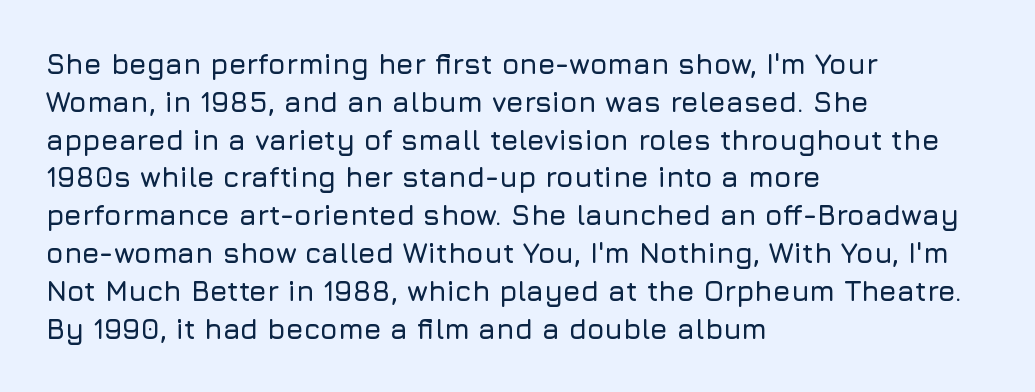
The image shows 28 px sans-serif type, upright; set left-aligned, normal line spacing (1.35x), normal letter spacing, not underlined; low stroke contrast and a medium x-height.
